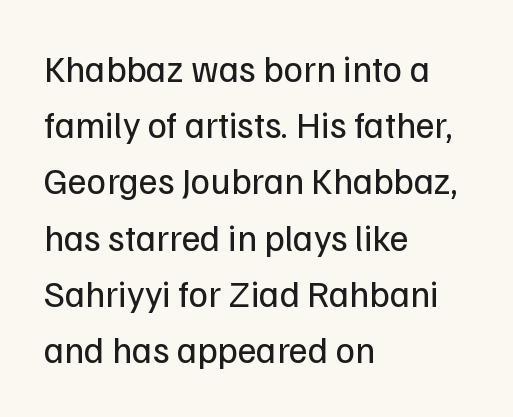
Casual observation: everything's shoved over to the left. A clean baseline with only descenders dipping below it. These lines are rendered in a variable-pitch font. The type is set solid horizontally, with unmodified tracking.
